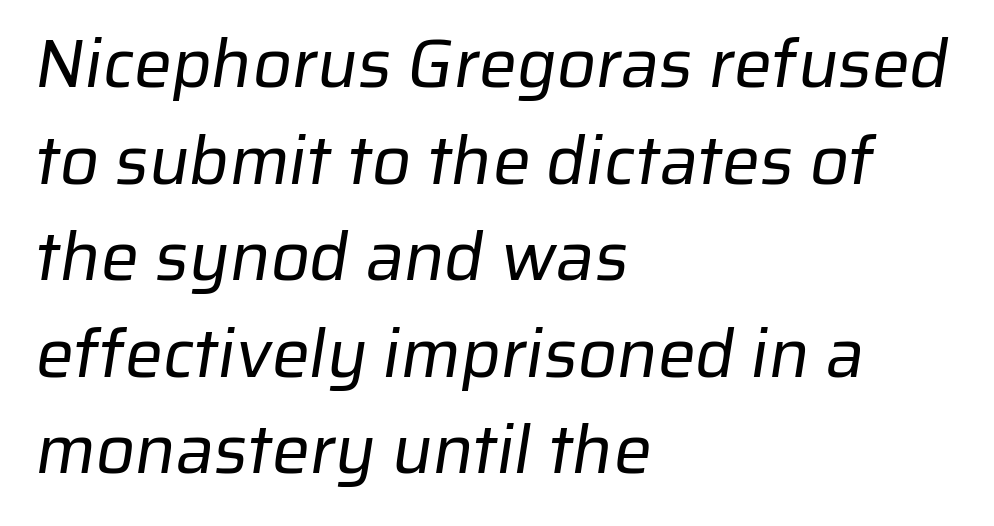
{"serif": "no", "bold": "no", "weight": "regular", "width": "normal", "stroke_contrast": "low", "x_height": "medium", "monospaced": "no", "underline": "no", "align": "left", "line_spacing": "normal", "line_spacing_ratio": 1.42, "letter_spacing": "normal", "letter_spacing_em": 0.0, "glyph_px": 68}
